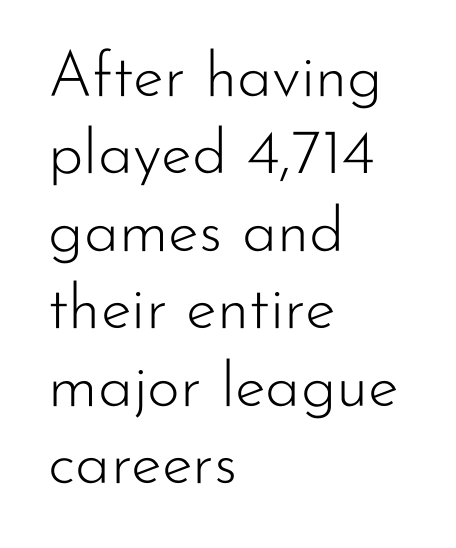
{"serif": "no", "italic": "no", "bold": "no", "weight": "light", "width": "normal", "stroke_contrast": "low", "x_height": "small", "monospaced": "no", "underline": "no", "align": "left", "line_spacing_ratio": 1.23, "letter_spacing": "normal", "letter_spacing_em": 0.0, "glyph_px": 63}
